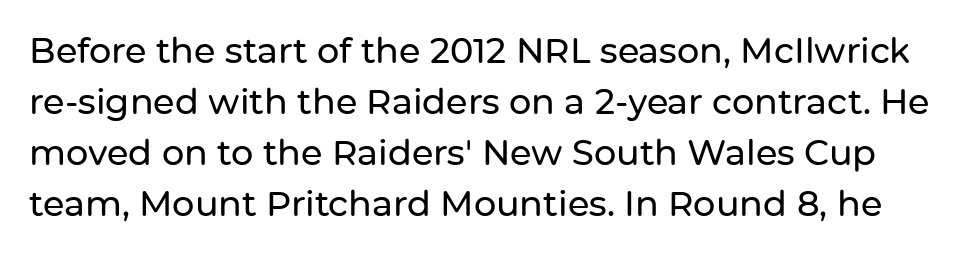
The image shows 35 px sans-serif type, upright; set normal line spacing (1.46x), normal letter spacing, not underlined; low stroke contrast and a medium x-height.
